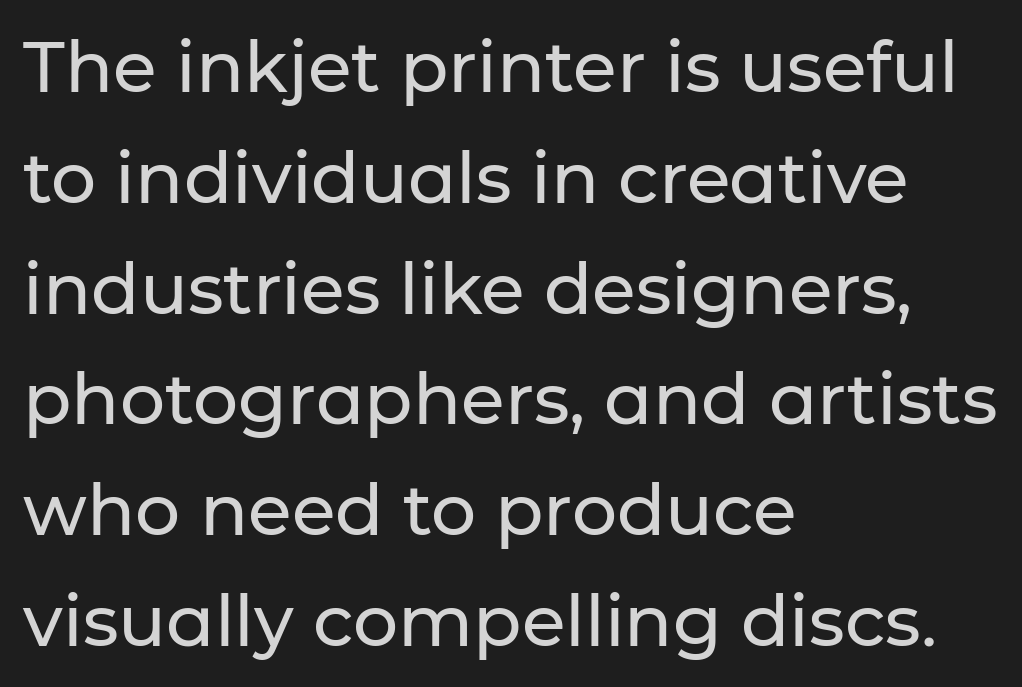
{"serif": "no", "italic": "no", "width": "normal", "stroke_contrast": "low", "x_height": "medium", "monospaced": "no", "underline": "no", "align": "left", "line_spacing": "normal", "line_spacing_ratio": 1.56, "letter_spacing": "normal", "letter_spacing_em": 0.0, "glyph_px": 71}
